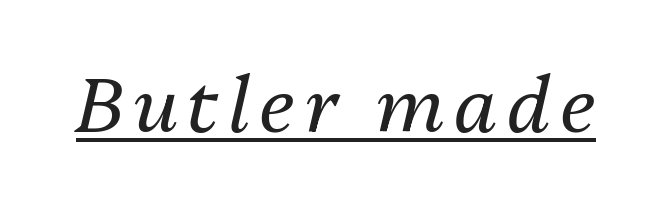
Each letter keeps its own natural width here, so spacing adapts to shape. Compared with undecorated copy, this sample adds a rule below the words. Caption: face not bold, strokes unweighted. Italic: yes, the glyphs are oblique.
